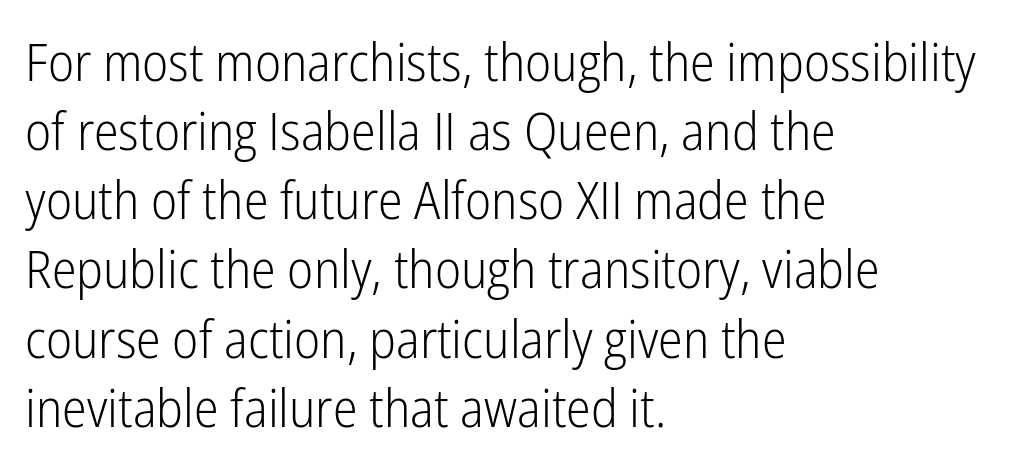
{"serif": "no", "italic": "no", "bold": "no", "weight": "light", "width": "condensed", "stroke_contrast": "low", "x_height": "medium", "monospaced": "no", "underline": "no", "align": "left", "line_spacing": "normal", "line_spacing_ratio": 1.33, "letter_spacing": "normal", "letter_spacing_em": 0.0, "glyph_px": 52}
